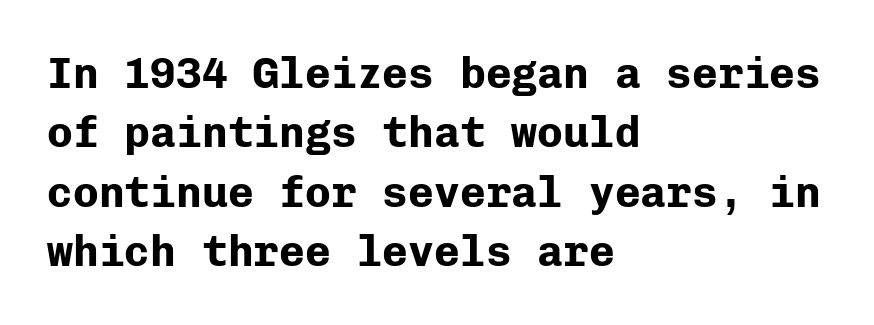
The text was rendered using a sans face with plain stroke endings. Fixed-width glyphs throughout — classic coding-font behaviour. What weight is shown? A full bold with thick strokes. Layout note: lines flush left. Look at the tracking — it's just the regular setting, nothing added. Glance below the letters and you will spot only blank space.
